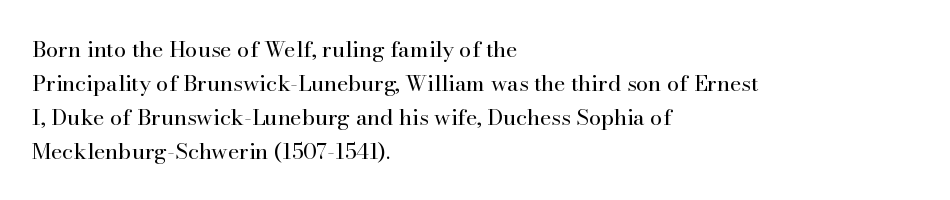
The image shows 22 px text type, upright; set left-aligned, normal line spacing (1.54x), normal letter spacing, not underlined.
